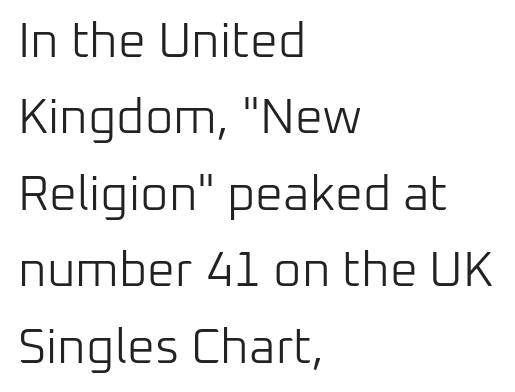
The image shows 49 px light sans-serif type, upright; set left-aligned, normal line spacing (1.56x), normal letter spacing, not underlined; low stroke contrast and a medium x-height.
